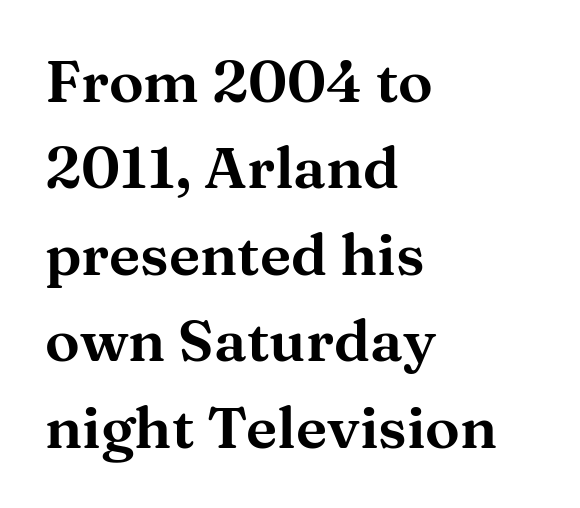
The image shows 58 px wide serif type, upright; set left-aligned, normal line spacing (1.49x), normal letter spacing, not underlined; medium stroke contrast and a medium x-height.
